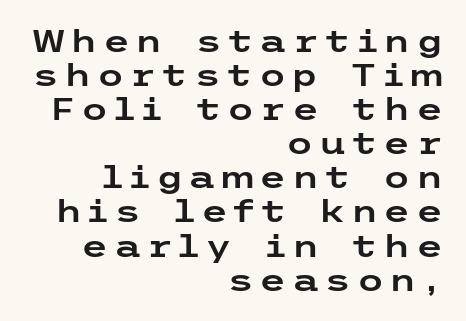
The specimen omits any rule beneath the text block's lines. The designer dialed line spacing down below the default. No feet cap the strokes, marking this as sans-serif type. Posture: straight, roman, zero tilt.
